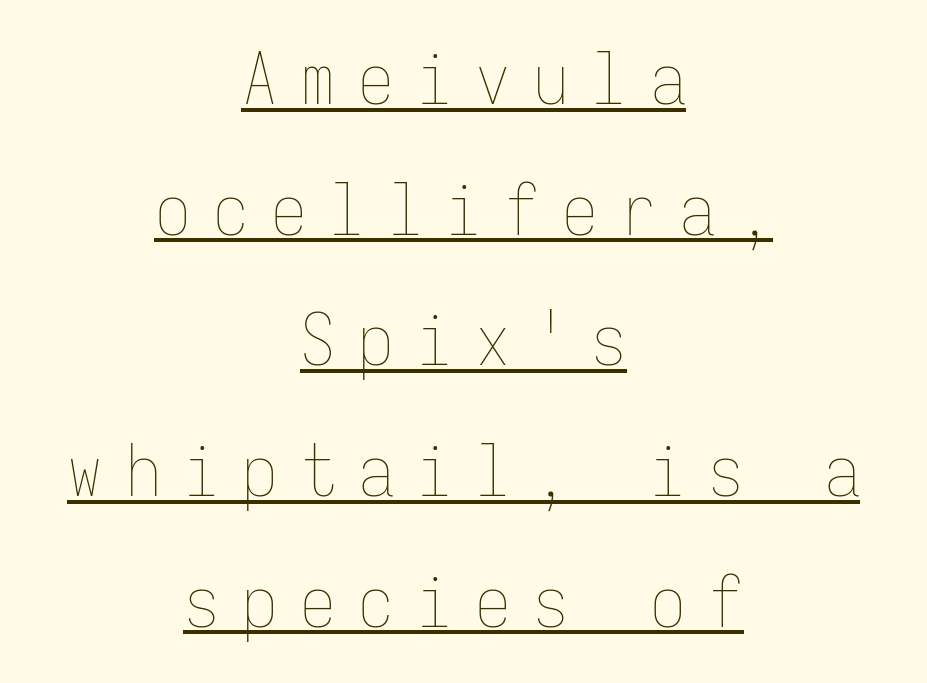
{"italic": "no", "bold": "no", "weight": "thin", "width": "condensed", "stroke_contrast": "low", "x_height": "medium", "monospaced": "yes", "underline": "yes", "align": "center", "line_spacing_ratio": 1.84, "letter_spacing": "wide", "letter_spacing_em": 0.32, "glyph_px": 71}
